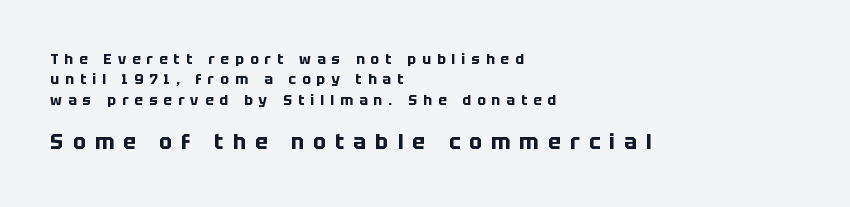
Q: Is the text bold? A: Yes.
Q: Is the text italic (slanted)? A: No, it is upright.
Q: Is the text underlined? A: No.
Q: How is the paragraph aligned? A: Left-aligned.
Q: Is the spacing between letters normal or unusually wide? A: Unusually wide.
Q: Is the spacing between lines tight, normal or loose? A: Normal.
Q: Which block of text is set in a larger size, the first (top) or the second (bottom)? A: The second (bottom) one.
